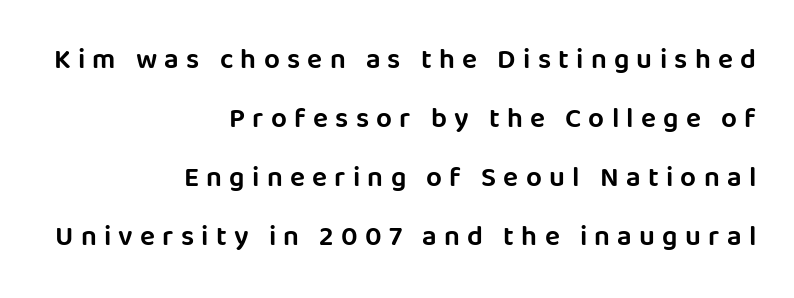
{"serif": "no", "italic": "no", "width": "normal", "stroke_contrast": "low", "x_height": "large", "monospaced": "no", "underline": "no", "align": "right", "line_spacing": "loose", "line_spacing_ratio": 2.11, "letter_spacing": "wide", "letter_spacing_em": 0.26, "glyph_px": 28}
